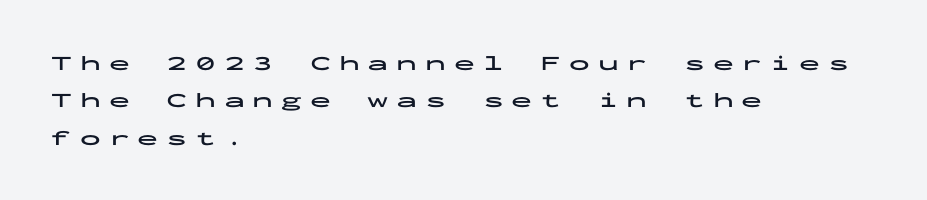
{"italic": "no", "bold": "yes", "underline": "no", "align": "left", "line_spacing_ratio": 1.78, "letter_spacing": "wide", "letter_spacing_em": 0.37, "glyph_px": 21}
